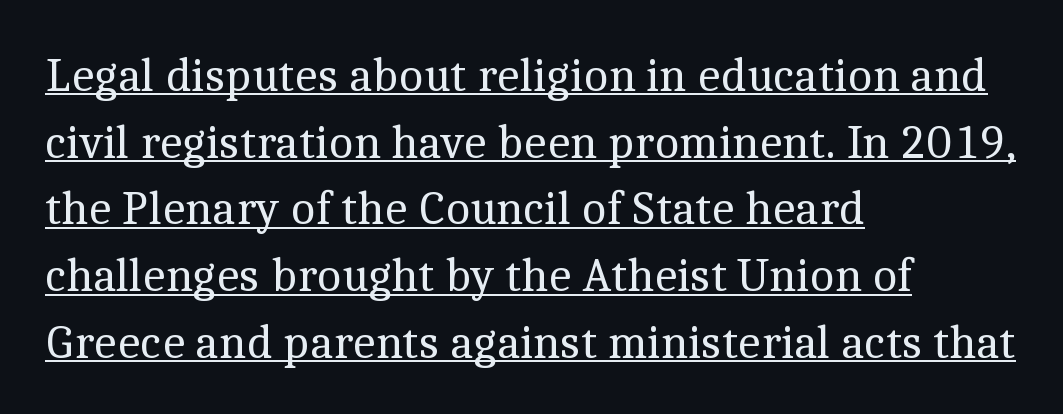
The image shows 48 px regular-weight serif type, upright; set left-aligned, normal line spacing (1.39x), normal letter spacing, underlined; a medium x-height.
